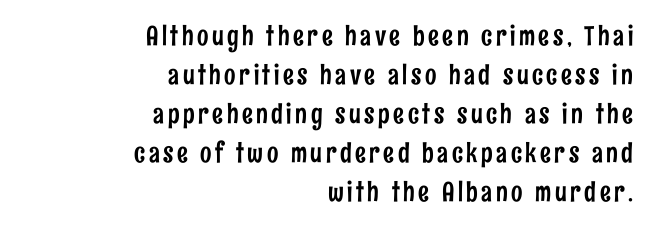
{"italic": "no", "underline": "no", "align": "right", "line_spacing": "normal", "line_spacing_ratio": 1.44, "glyph_px": 27}
